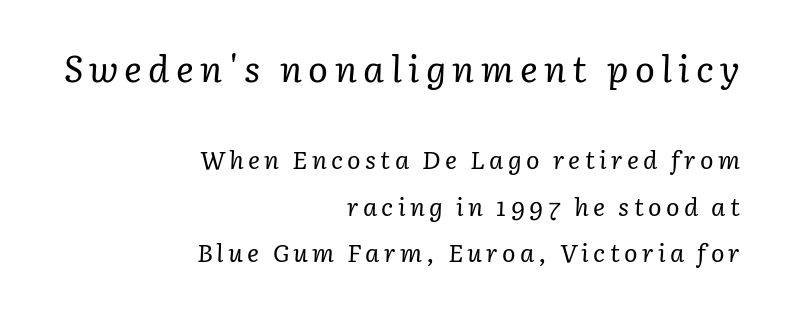
The image shows 37 px regular-weight serif type, italic (leaning right); set right-aligned, line spacing 1.87x, not underlined; the first (top) block is 1.48x larger; low stroke contrast and a medium x-height.
